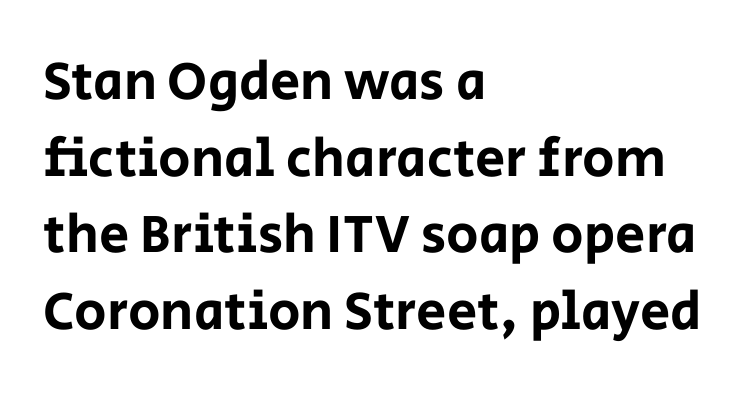
The image shows 54 px sans-serif type, upright; set left-aligned, normal line spacing (1.42x), normal letter spacing, not underlined; low stroke contrast and a large x-height.
